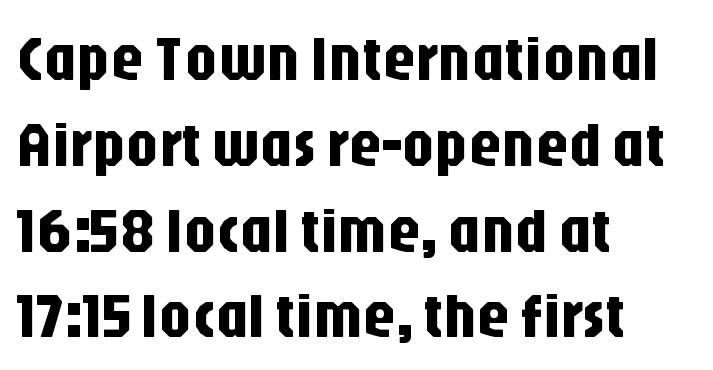
Q: Is the text italic (slanted)? A: No, it is upright.
Q: Is the typeface a serif or a sans-serif typeface? A: Sans-serif.
Q: Is the text underlined? A: No.
Q: How is the paragraph aligned? A: Left-aligned.
Q: Is the spacing between letters normal or unusually wide? A: Normal.
Q: Is the spacing between lines tight, normal or loose? A: Normal.
Q: Width (condensed, normal, or wide)? A: Condensed.
Q: Stroke contrast? A: Low.
Q: x-height? A: Large.
Q: Monospaced? A: No.
